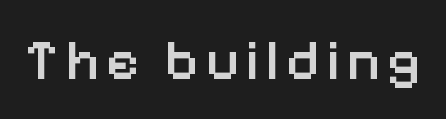
Q: Is the text bold? A: Semi-bold.
Q: Is the text italic (slanted)? A: No, it is upright.
Q: Is the typeface a serif or a sans-serif typeface? A: Sans-serif.
Q: Is the text underlined? A: No.
Q: Width (condensed, normal, or wide)? A: Normal.
Q: Stroke contrast? A: Low.
Q: x-height? A: Medium.
Q: Monospaced? A: No.
